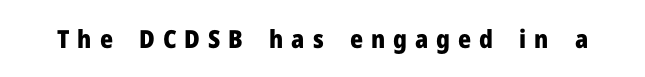
{"italic": "no", "bold": "yes", "underline": "no", "letter_spacing": "wide", "letter_spacing_em": 0.32, "glyph_px": 25}
